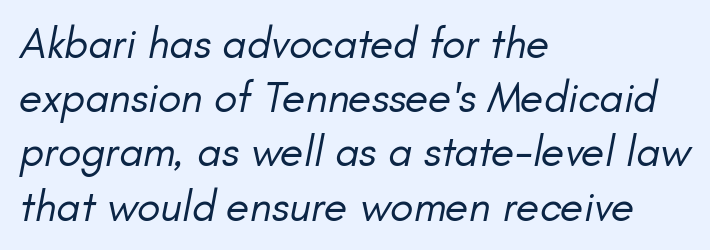
Every row of glyphs begins at an identical x-position on the left. The line-height multiplier appears to be the usual default. The lettering tilts uniformly, giving the passage an italic look. Stems here are at most as thick as an everyday book face.
